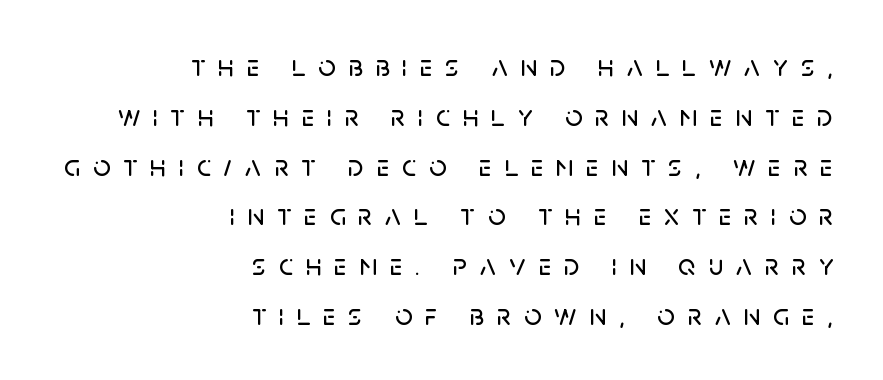
Q: Is the text italic (slanted)? A: No, it is upright.
Q: Is the typeface a serif or a sans-serif typeface? A: Sans-serif.
Q: Is the text underlined? A: No.
Q: How is the paragraph aligned? A: Right-aligned.
Q: Is the spacing between letters normal or unusually wide? A: Unusually wide.
Q: Is the spacing between lines tight, normal or loose? A: Normal.
Q: Width (condensed, normal, or wide)? A: Normal.
Q: Stroke contrast? A: Low.
Q: x-height? A: Large.
Q: Monospaced? A: No.
